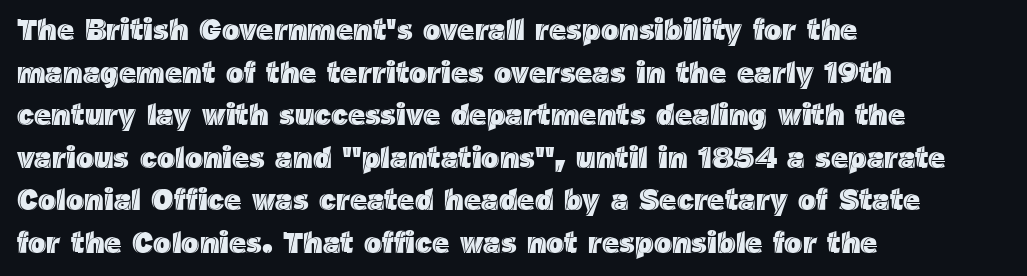
Each word holds together tightly as a unit, with standard inter-letter gaps. Decoration check: the copy has no underline. How would I describe the line gaps? Plain and ordinary. This is the regular roman posture of the typeface.
